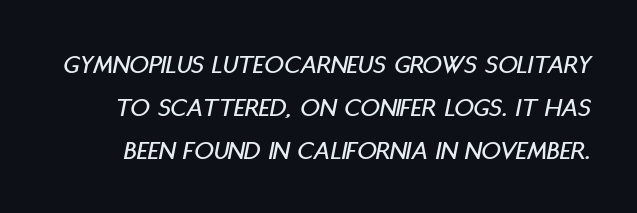
The image shows 27 px text type, italic (leaning right); set normal line spacing (1.6x), normal letter spacing, not underlined.
